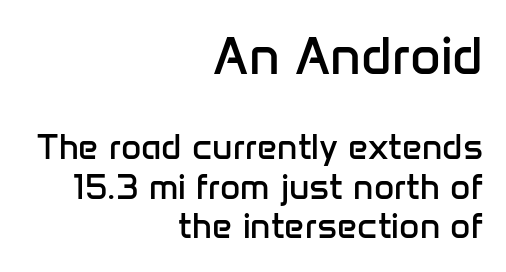
Q: Is the text bold? A: No.
Q: Is the text italic (slanted)? A: No, it is upright.
Q: Is the typeface a serif or a sans-serif typeface? A: Sans-serif.
Q: Is the text underlined? A: No.
Q: How is the paragraph aligned? A: Right-aligned.
Q: Is the spacing between letters normal or unusually wide? A: Normal.
Q: Is the spacing between lines tight, normal or loose? A: Tight.
Q: Which block of text is set in a larger size, the first (top) or the second (bottom)? A: The first (top) one.
Q: Width (condensed, normal, or wide)? A: Normal.
Q: Stroke contrast? A: Low.
Q: x-height? A: Medium.
Q: Monospaced? A: No.
